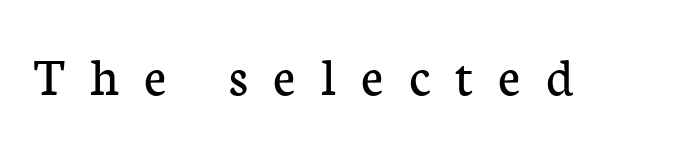
Q: Is the text bold? A: No.
Q: Is the text italic (slanted)? A: No, it is upright.
Q: Is the typeface a serif or a sans-serif typeface? A: Serif.
Q: Is the text underlined? A: No.
Q: Is the spacing between letters normal or unusually wide? A: Unusually wide.
Q: Width (condensed, normal, or wide)? A: Normal.
Q: Stroke contrast? A: Low.
Q: x-height? A: Medium.
Q: Monospaced? A: No.
